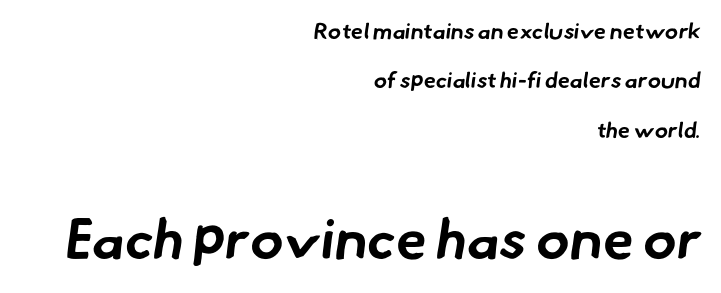
Q: Is the text bold? A: Yes.
Q: Is the typeface a serif or a sans-serif typeface? A: Sans-serif.
Q: Is the text underlined? A: No.
Q: How is the paragraph aligned? A: Right-aligned.
Q: Is the spacing between letters normal or unusually wide? A: Normal.
Q: Is the spacing between lines tight, normal or loose? A: Loose.
Q: Which block of text is set in a larger size, the first (top) or the second (bottom)? A: The second (bottom) one.
Q: Width (condensed, normal, or wide)? A: Normal.
Q: Stroke contrast? A: Low.
Q: x-height? A: Small.
Q: Monospaced? A: No.
